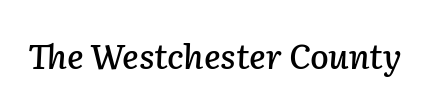
The image shows 34 px text type, italic (leaning right); set normal letter spacing, not underlined; low stroke contrast and a medium x-height.
